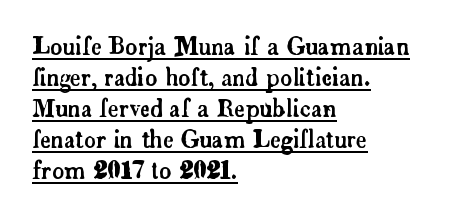
The image shows 23 px text type, upright; set left-aligned, normal line spacing (1.35x), normal letter spacing, underlined.
